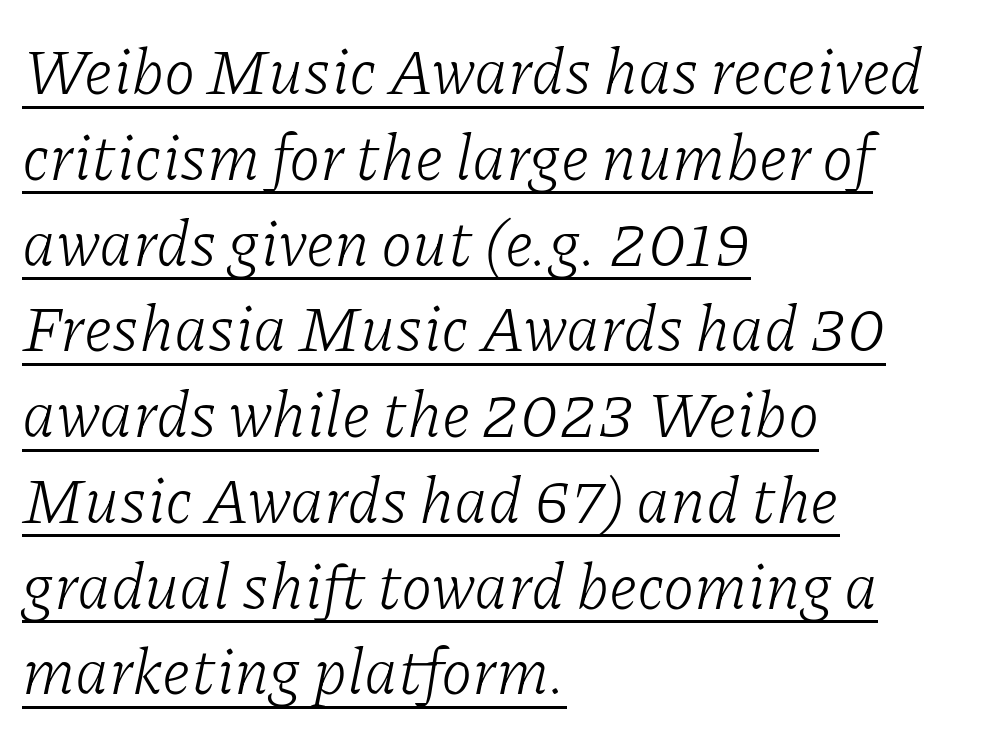
The image shows 64 px light serif type, italic (leaning right); set left-aligned, normal line spacing (1.34x), normal letter spacing, underlined; low stroke contrast and a medium x-height.
